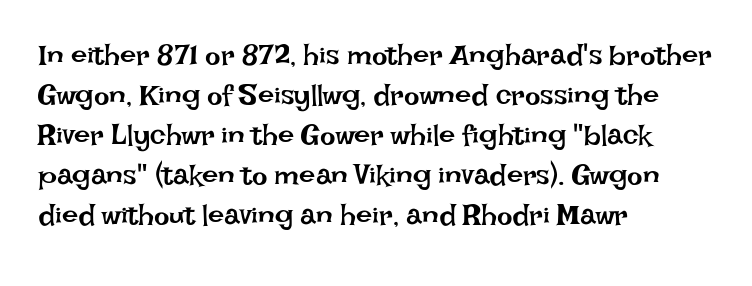
{"italic": "no", "bold": "no", "weight": "regular", "width": "normal", "stroke_contrast": "low", "x_height": "large", "monospaced": "no", "underline": "no", "align": "left", "line_spacing": "normal", "line_spacing_ratio": 1.38, "letter_spacing": "normal", "letter_spacing_em": 0.0, "glyph_px": 29}
